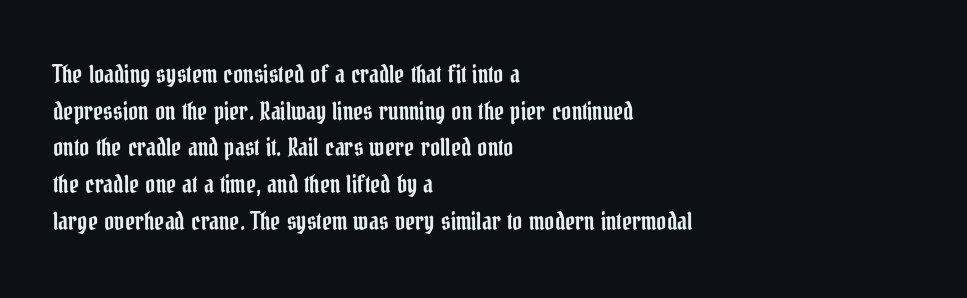
Unlike italic type, these characters show no tilt at all. Glyph-to-glyph distance matches everyday printed text. The line-height multiplier appears to be the usual default. The rag falls on the right side of this text block.
